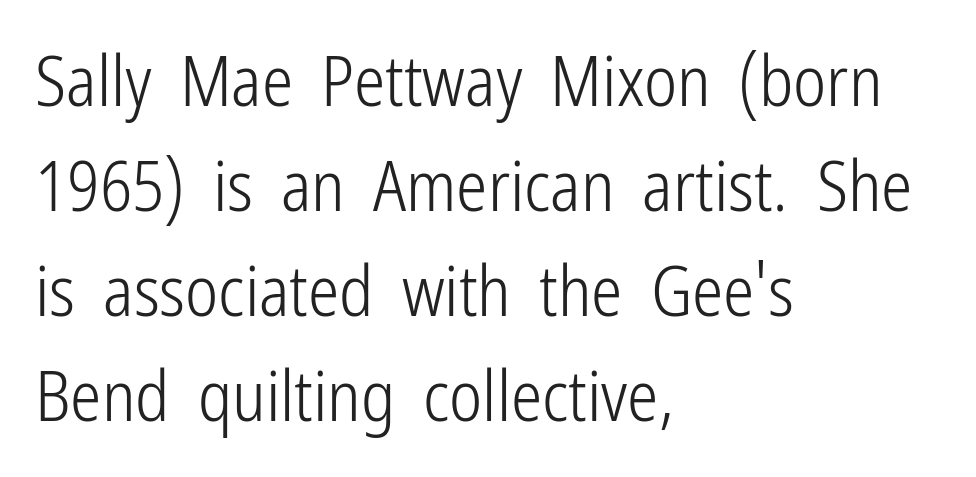
The horizontal fit of the characters is conventional and even. Short and long lines alike share a common starting point at left. How would I describe the line gaps? Plain and ordinary. Does the type have serifs? No, each stem ends abruptly.
